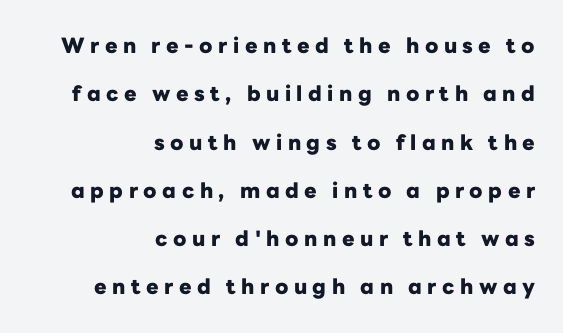
{"italic": "no", "bold": "yes", "underline": "no", "align": "right", "line_spacing": "loose", "line_spacing_ratio": 2.3, "letter_spacing": "wide", "letter_spacing_em": 0.26, "glyph_px": 21}
